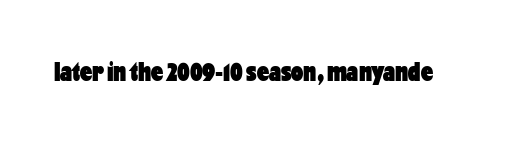
The image shows 27 px bold type, upright; set normal letter spacing, not underlined.
